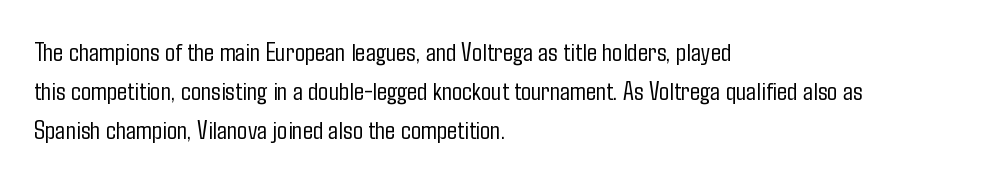
The image shows 27 px text type, upright; set left-aligned, normal line spacing (1.45x), normal letter spacing, not underlined.
